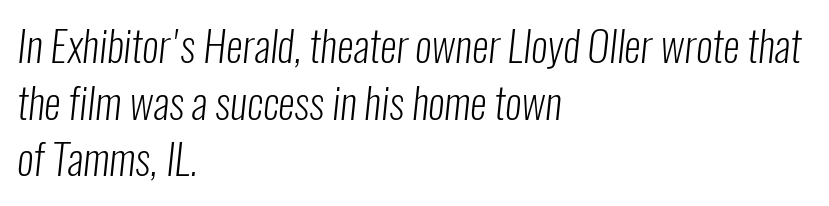
{"serif": "no", "bold": "no", "weight": "light", "width": "condensed", "stroke_contrast": "low", "x_height": "medium", "monospaced": "no", "underline": "no", "align": "left", "line_spacing": "normal", "line_spacing_ratio": 1.35, "letter_spacing": "normal", "letter_spacing_em": 0.0, "glyph_px": 42}
